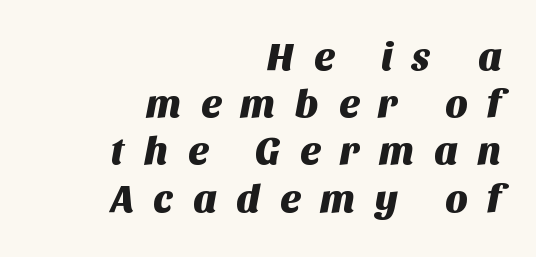
The font family rendered here belongs to the sans-serif group. Bare-footed words on every line. Compared with typical body copy, the letter spacing here is much looser. The passage is arranged like a letterhead date or caption credit — flush right. Think of a printed novel: that variable character pitch is what you see here.
